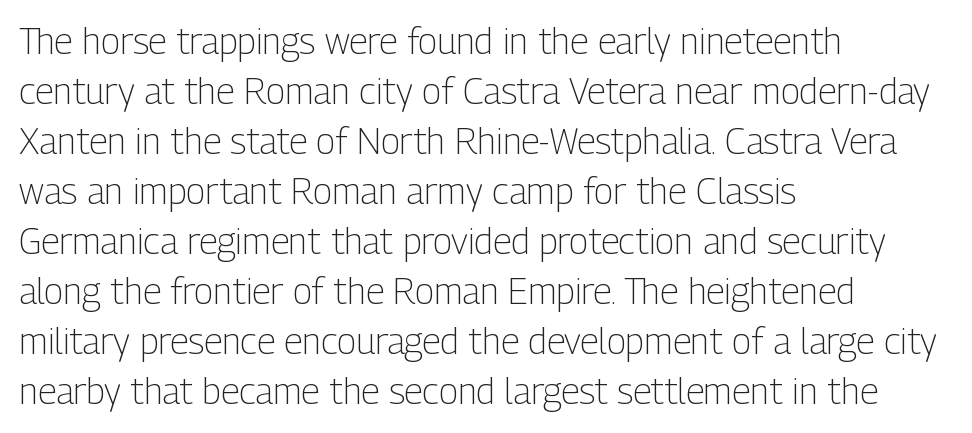
The strokes carry an ordinary text weight at most. The lines sit at an ordinary, default distance from one another. The letters advance in unequal steps, a hallmark of proportional type. The text was rendered using a sans face with plain stroke endings. Nobody touched the tracking dial on this one. Any mark beneath the type? The region is blank.
